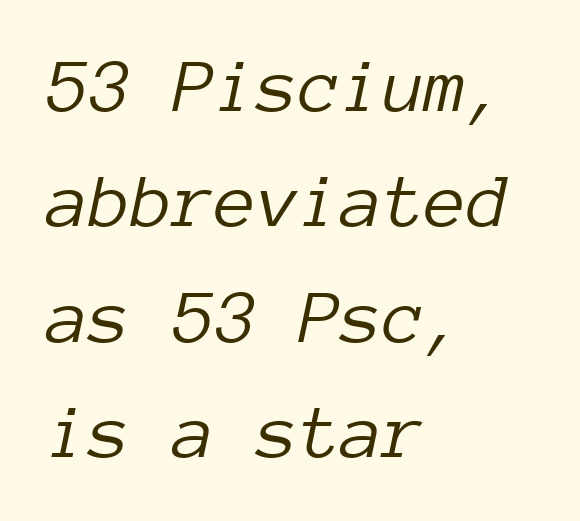
{"italic": "yes", "lean": "right", "slant_degrees": 12, "bold": "no", "weight": "light", "width": "normal", "stroke_contrast": "low", "x_height": "medium", "monospaced": "yes", "underline": "no", "align": "left", "line_spacing": "normal", "line_spacing_ratio": 1.5, "letter_spacing": "normal", "letter_spacing_em": 0.0, "glyph_px": 77}
